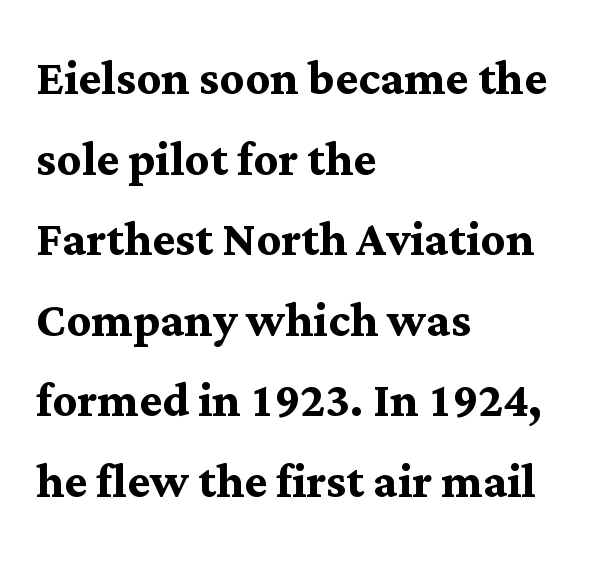
Q: Is the text bold? A: Yes.
Q: Is the text italic (slanted)? A: No, it is upright.
Q: Is the typeface a serif or a sans-serif typeface? A: Serif.
Q: Is the text underlined? A: No.
Q: How is the paragraph aligned? A: Left-aligned.
Q: Is the spacing between letters normal or unusually wide? A: Normal.
Q: Is the spacing between lines tight, normal or loose? A: Normal.
Q: Width (condensed, normal, or wide)? A: Normal.
Q: Stroke contrast? A: Medium.
Q: x-height? A: Medium.
Q: Monospaced? A: No.
